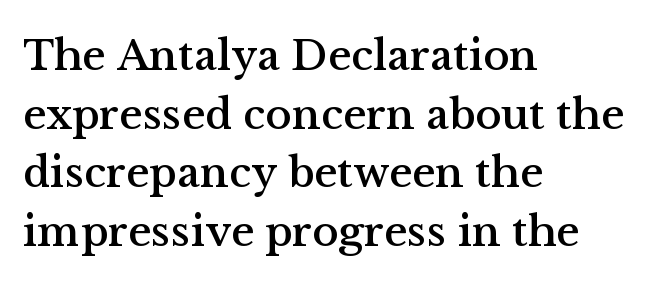
The image shows 44 px serif type, upright; set left-aligned, normal line spacing (1.33x), normal letter spacing, not underlined; medium stroke contrast and a medium x-height.
